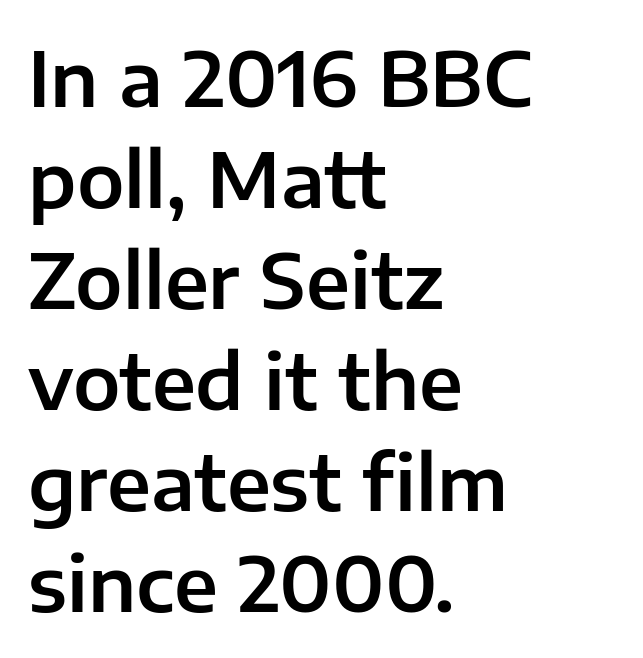
The rendering anchors every line to the left-hand side. Letter spacing: default. A typesetter would label this face a sans. The zone under the glyphs is completely vacant. Character widths vary here, with narrow letters taking less room than wide ones. Vertical strokes here are truly vertical.
